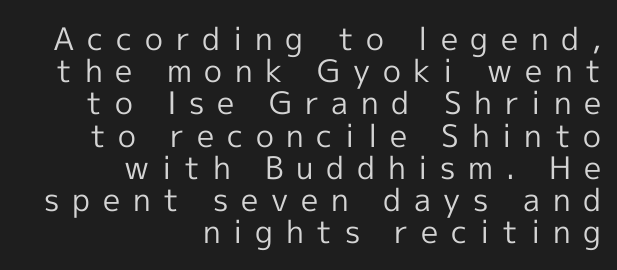
{"serif": "no", "italic": "no", "bold": "no", "weight": "regular", "width": "normal", "x_height": "medium", "monospaced": "no", "underline": "no", "align": "right", "line_spacing": "tight", "line_spacing_ratio": 1.04, "letter_spacing": "wide", "letter_spacing_em": 0.41, "glyph_px": 31}
